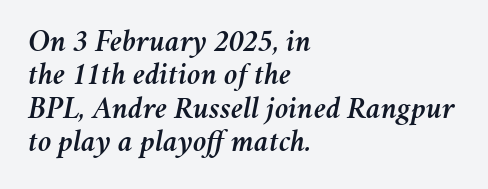
{"italic": "yes", "lean": "right", "slant_degrees": 11, "width": "normal", "stroke_contrast": "medium", "x_height": "medium", "monospaced": "no", "underline": "no", "align": "left", "line_spacing": "tight", "line_spacing_ratio": 1.08, "letter_spacing": "normal", "letter_spacing_em": 0.0, "glyph_px": 31}
